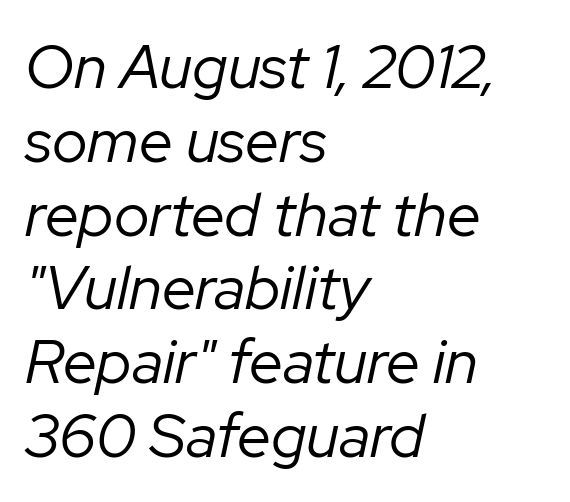
Quick note: italic. Leftover space on each line is placed entirely after the last word. Default kerning and tracking; the words read as compact shapes. A typesetter would call this proportional, since set widths differ per character.
